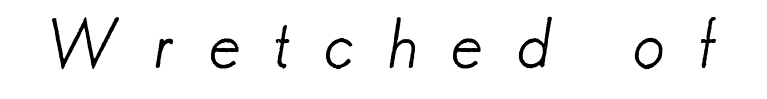
Q: Is the text bold? A: No.
Q: Is the typeface a serif or a sans-serif typeface? A: Sans-serif.
Q: Is the text underlined? A: No.
Q: Is the spacing between letters normal or unusually wide? A: Unusually wide.
Q: Width (condensed, normal, or wide)? A: Normal.
Q: Stroke contrast? A: Low.
Q: x-height? A: Small.
Q: Monospaced? A: No.
